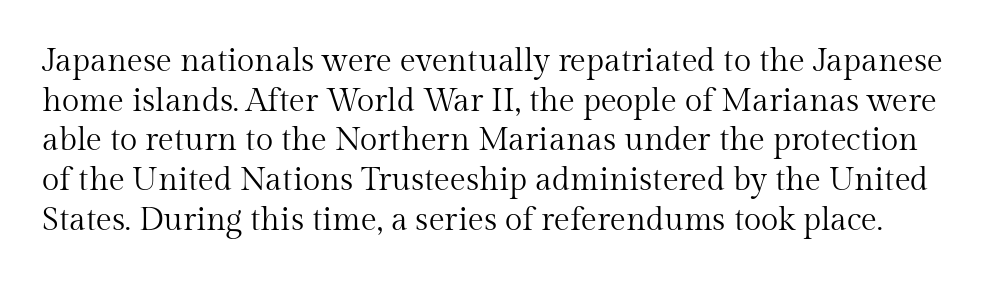
{"serif": "yes", "italic": "no", "bold": "no", "weight": "regular", "width": "normal", "stroke_contrast": "medium", "x_height": "medium", "monospaced": "no", "underline": "no", "line_spacing_ratio": 1.24, "letter_spacing": "normal", "letter_spacing_em": 0.0, "glyph_px": 32}
